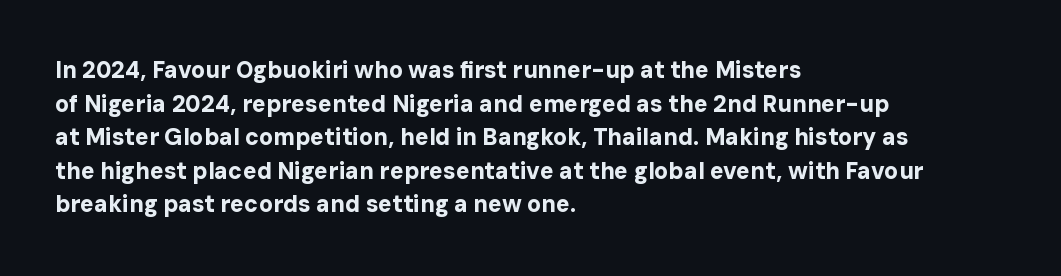
Each line starts at the same left margin while the right side varies. One glance says typical: line gaps are just what's usual. Nope, not italic — everything's standing straight. Plenty of ink on the page — the face is bold.
